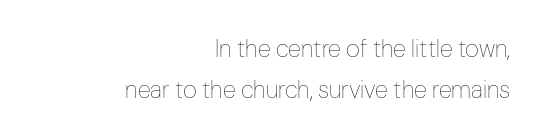
{"italic": "no", "bold": "no", "underline": "no", "align": "right", "line_spacing": "normal", "line_spacing_ratio": 1.69, "letter_spacing": "normal", "letter_spacing_em": 0.0, "glyph_px": 24}
